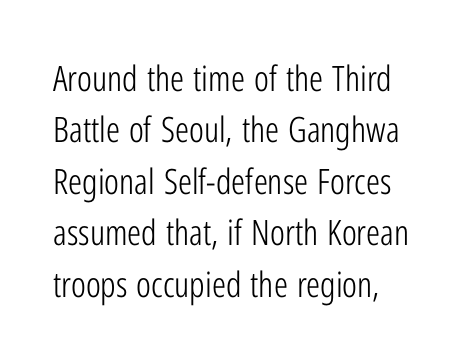
The rendering uses natural spacing where letterforms have individual widths. Descender tails drop into unmarked territory. Nope, no serifs anywhere on these letters. A typesetter would call this zero additional tracking. The space between consecutive lines is moderate.
